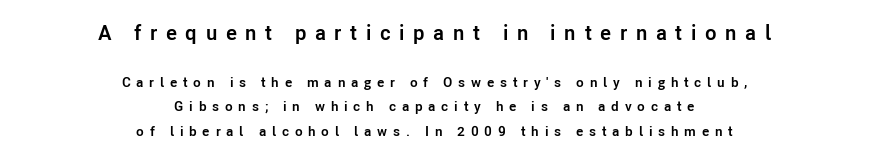
{"italic": "no", "bold": "yes", "underline": "no", "align": "center", "line_spacing_ratio": 1.76, "letter_spacing": "wide", "letter_spacing_em": 0.41, "larger_block": "first", "size_ratio": 1.5, "glyph_px": 21}
